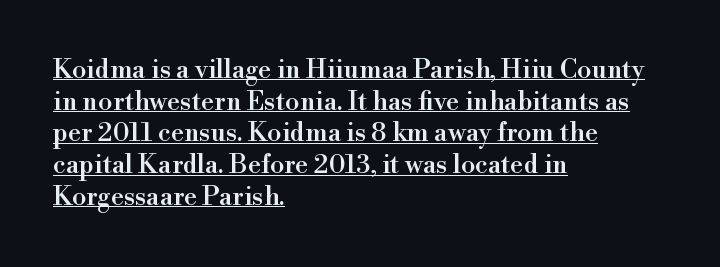
Q: Is the text italic (slanted)? A: No, it is upright.
Q: Is the text underlined? A: Yes.
Q: How is the paragraph aligned? A: Left-aligned.
Q: Is the spacing between letters normal or unusually wide? A: Normal.
